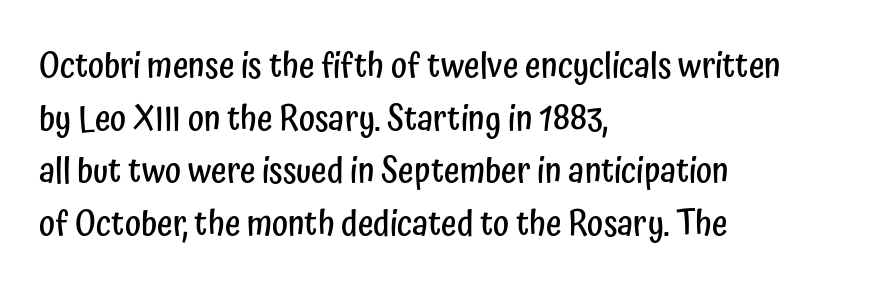
This sample uses plain, unmodified letter spacing. Tall strokes in this sample are plumb rather than angled. In terms of weight, the rendering is demibold, just under bold. Vertically, the passage feels balanced, rows spaced as you'd expect. Think of a printed novel: that variable character pitch is what you see here.
